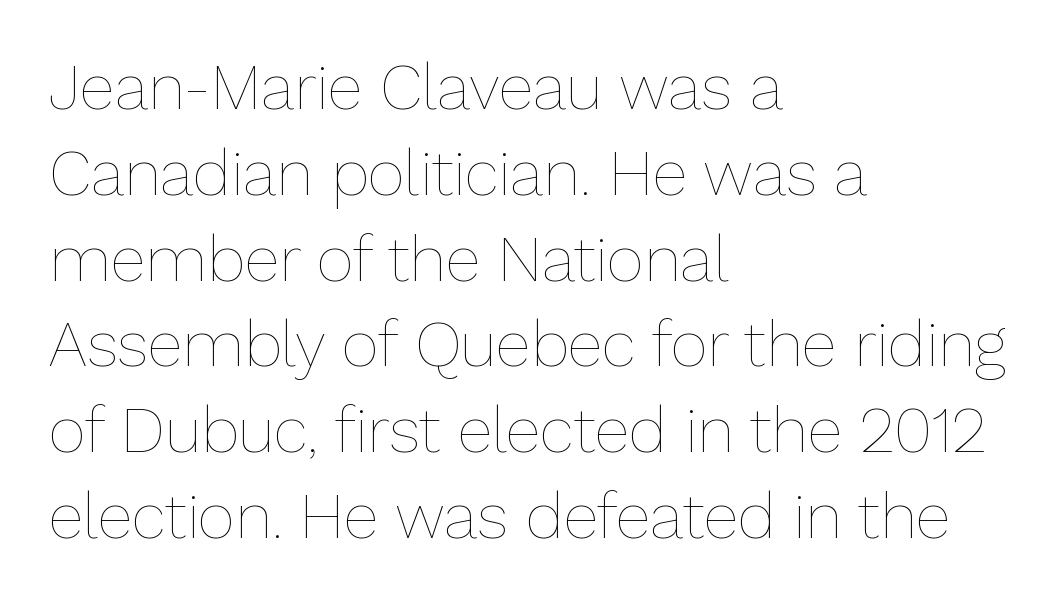
{"italic": "no", "bold": "no", "weight": "thin", "width": "normal", "stroke_contrast": "low", "x_height": "medium", "monospaced": "no", "underline": "no", "align": "left", "line_spacing": "normal", "line_spacing_ratio": 1.34, "letter_spacing": "normal", "letter_spacing_em": 0.0, "glyph_px": 64}
